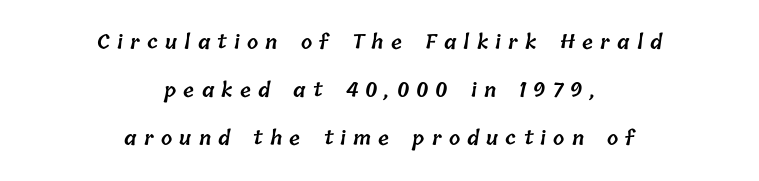
Its strokes are somewhat broadened, the hallmark of semibold type. In terms of leading, this rendering errs on the spacious side. Each row of text sits above clean, open space. Casual observation: everything's sitting right in the middle. Compared with typical body copy, the letter spacing here is much looser.
